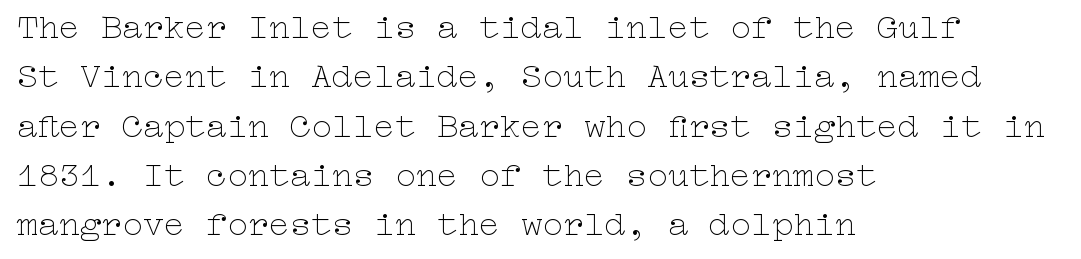
{"italic": "no", "bold": "no", "weight": "thin", "width": "wide", "stroke_contrast": "low", "x_height": "medium", "underline": "no", "align": "left", "line_spacing": "normal", "line_spacing_ratio": 1.41, "letter_spacing": "normal", "letter_spacing_em": 0.0, "glyph_px": 35}
